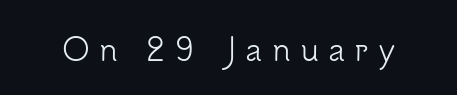
The image shows 31 px light sans-serif type, upright; set unusually wide letter spacing (+0.3 em), not underlined; low stroke contrast and a small x-height.
